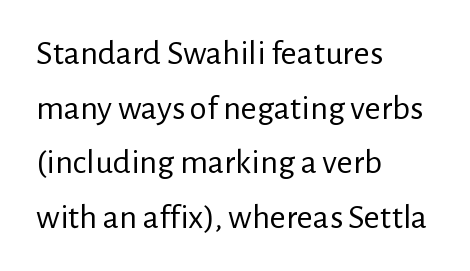
{"serif": "no", "italic": "no", "bold": "no", "weight": "regular", "width": "normal", "stroke_contrast": "low", "x_height": "medium", "monospaced": "no", "underline": "no", "align": "left", "line_spacing": "normal", "line_spacing_ratio": 1.56, "letter_spacing": "normal", "letter_spacing_em": 0.0, "glyph_px": 35}
